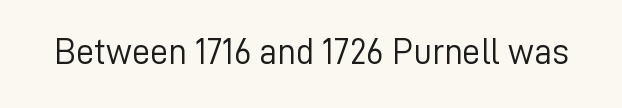
The image shows 36 px light sans-serif type, upright; set normal letter spacing, not underlined; low stroke contrast and a medium x-height.
